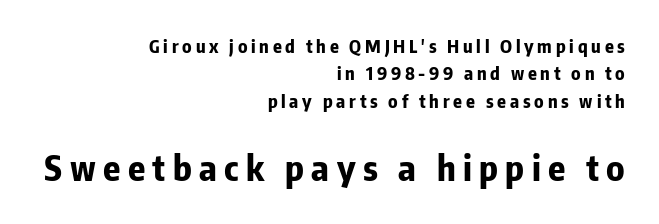
The words here are not underlined. Look at the stroke-to-counter ratio: heavy, a bold. If you drew a ruler down the right edge, every line would touch it. Does the bottom block carry the larger type? Yes, it does.
